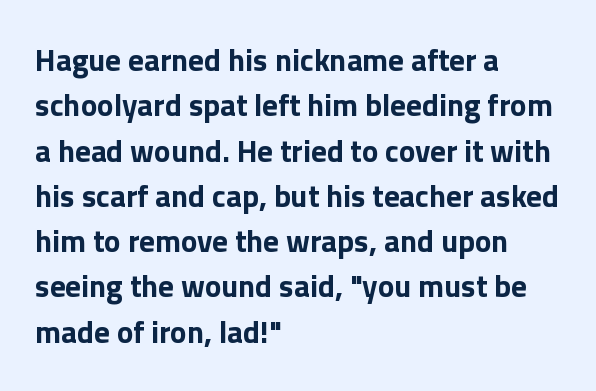
{"serif": "no", "italic": "no", "bold": "yes", "weight": "bold", "width": "normal", "stroke_contrast": "low", "x_height": "medium", "monospaced": "no", "underline": "no", "align": "left", "line_spacing": "normal", "line_spacing_ratio": 1.46, "letter_spacing": "normal", "letter_spacing_em": 0.0, "glyph_px": 31}
